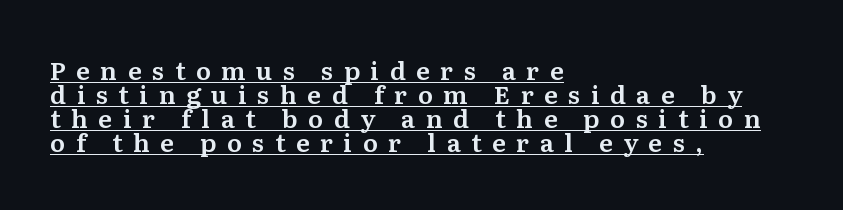
{"italic": "no", "underline": "yes", "align": "left", "line_spacing": "tight", "line_spacing_ratio": 0.96, "letter_spacing": "wide", "letter_spacing_em": 0.42, "glyph_px": 25}
